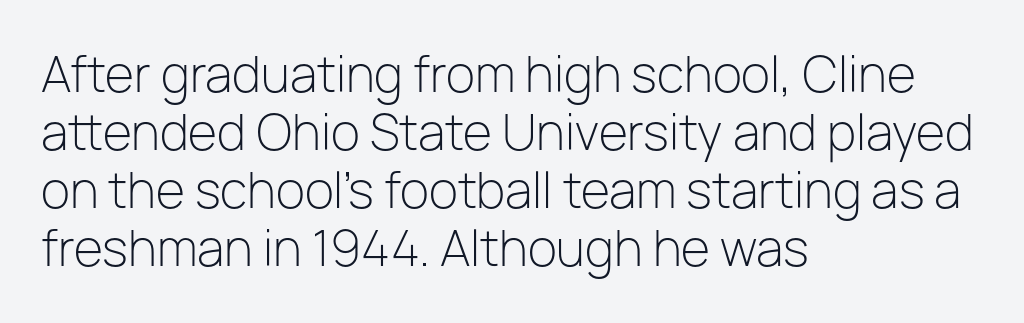
This is roman type, the default non-slanted kind. These lines are set flush left with a ragged right edge. You could not count columns in this text — the font is proportionally spaced. No feet cap the strokes, marking this as sans-serif type.
